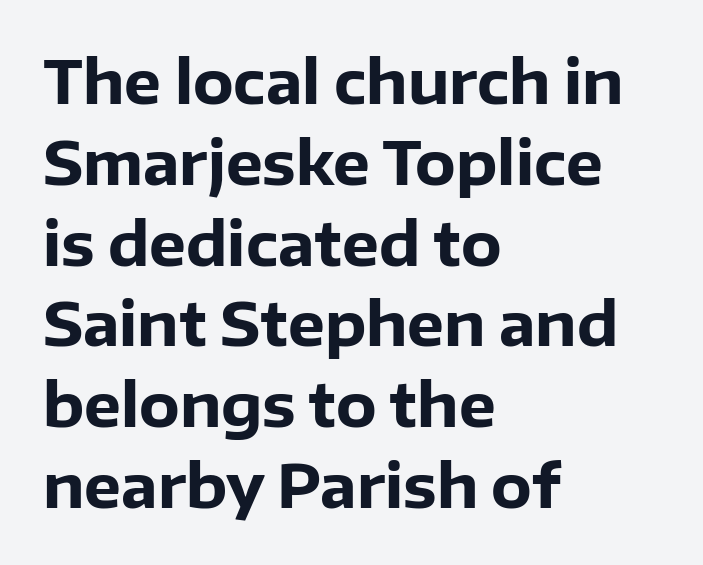
The image shows 59 px heavy sans-serif type, upright; set left-aligned, normal line spacing (1.37x), normal letter spacing, not underlined; low stroke contrast and a medium x-height.
